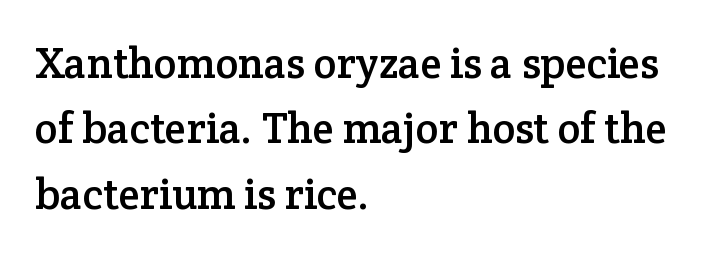
{"serif": "yes", "italic": "no", "width": "normal", "stroke_contrast": "low", "x_height": "medium", "monospaced": "no", "underline": "no", "align": "left", "line_spacing": "normal", "line_spacing_ratio": 1.52, "letter_spacing": "normal", "letter_spacing_em": 0.0, "glyph_px": 43}
